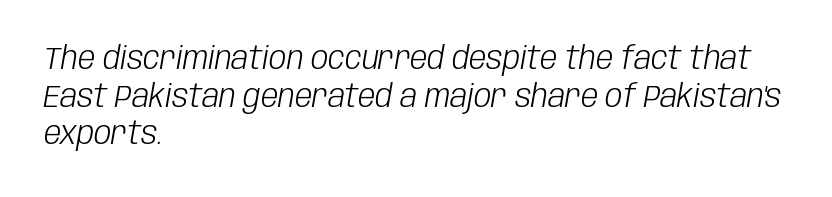
{"italic": "yes", "lean": "right", "slant_degrees": 10, "bold": "no", "weight": "light", "width": "condensed", "stroke_contrast": "low", "x_height": "large", "monospaced": "no", "underline": "no", "align": "left", "line_spacing_ratio": 1.21, "letter_spacing": "normal", "letter_spacing_em": 0.0, "glyph_px": 31}
